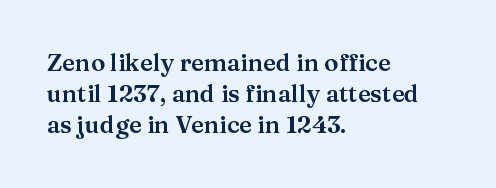
Does the copy run flush right? No — it runs flush left. The font's upright variant was chosen for this text. Descender tails drop into unmarked territory. Reading down the column, the eye jumps a familiar distance to each next line.
